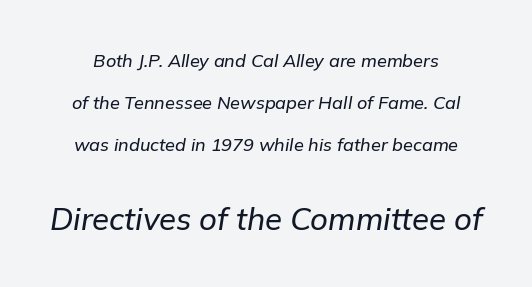
Q: Is the text italic (slanted)? A: Yes, it leans right by about 9 degrees.
Q: Is the text underlined? A: No.
Q: Is the spacing between letters normal or unusually wide? A: Normal.
Q: Is the spacing between lines tight, normal or loose? A: Loose.
Q: Which block of text is set in a larger size, the first (top) or the second (bottom)? A: The second (bottom) one.
Q: Width (condensed, normal, or wide)? A: Normal.
Q: Stroke contrast? A: Low.
Q: x-height? A: Medium.
Q: Monospaced? A: No.
